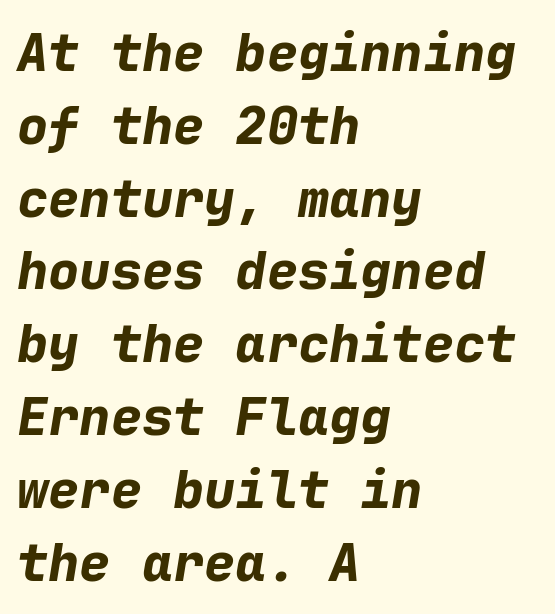
{"italic": "yes", "lean": "right", "slant_degrees": 9, "bold": "yes", "weight": "bold", "width": "normal", "stroke_contrast": "low", "x_height": "medium", "monospaced": "yes", "underline": "no", "align": "left", "line_spacing": "normal", "line_spacing_ratio": 1.4, "letter_spacing": "normal", "letter_spacing_em": 0.0, "glyph_px": 52}
